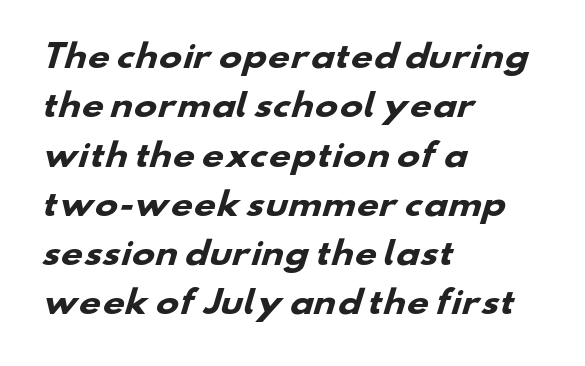
The image shows 31 px heavy, wide sans-serif type; set left-aligned, normal line spacing (1.59x), normal letter spacing, not underlined; low stroke contrast and a small x-height.
